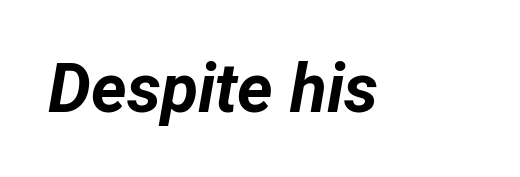
You could not count columns in this text — the font is proportionally spaced. The type is set solid horizontally, with unmodified tracking. Every letter is thick-stroked: bold, no question. Quick note: underline off. Every character sits at an angle, as italics do.
